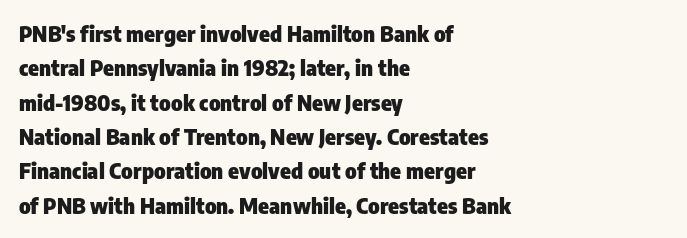
Q: Is the text bold? A: Yes.
Q: Is the text italic (slanted)? A: No, it is upright.
Q: Is the text underlined? A: No.
Q: How is the paragraph aligned? A: Left-aligned.
Q: Is the spacing between letters normal or unusually wide? A: Normal.
Q: Is the spacing between lines tight, normal or loose? A: Normal.
